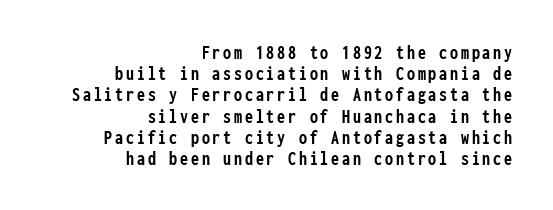
The image shows 20 px bold type, upright; set right-aligned, tight line spacing (1.06x), not underlined.
